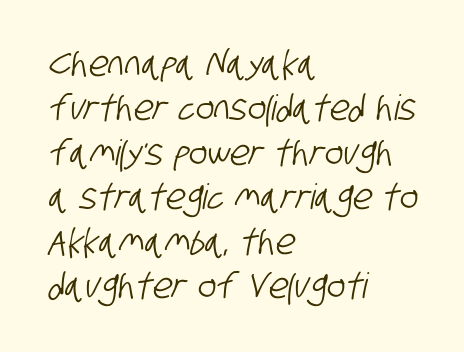
The image shows 35 px condensed sans-serif type; set left-aligned, normal line spacing (1.27x), normal letter spacing, not underlined; low stroke contrast and a large x-height.
